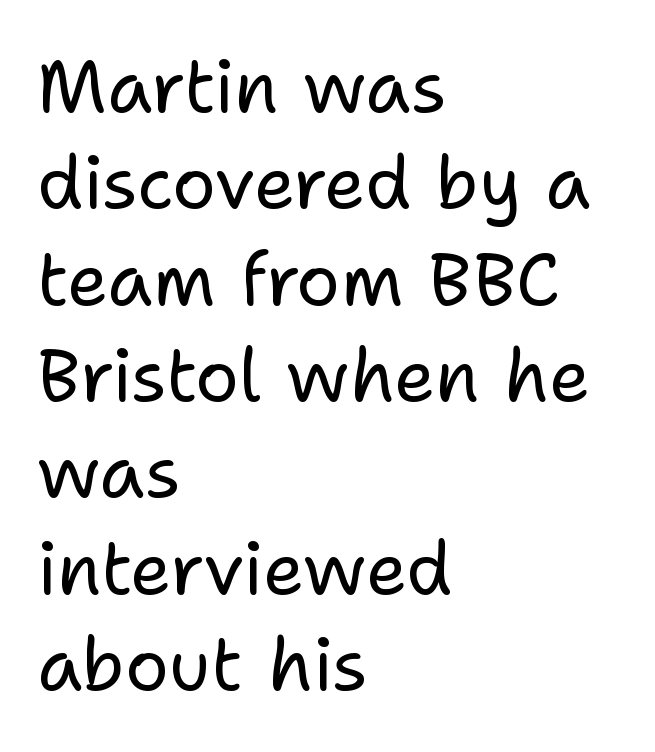
{"serif": "no", "italic": "no", "bold": "no", "weight": "regular", "width": "normal", "stroke_contrast": "low", "x_height": "medium", "monospaced": "no", "underline": "no", "align": "left", "line_spacing": "normal", "line_spacing_ratio": 1.32, "letter_spacing": "normal", "letter_spacing_em": 0.0, "glyph_px": 73}
